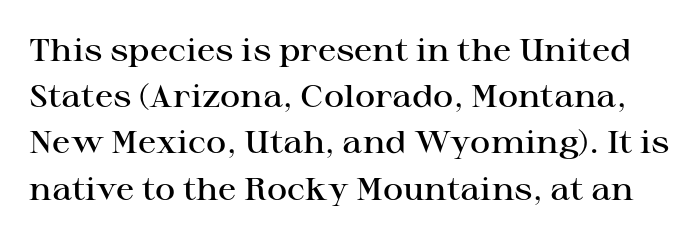
{"serif": "yes", "italic": "no", "bold": "semi", "weight": "semibold", "width": "wide", "stroke_contrast": "high", "x_height": "medium", "monospaced": "no", "underline": "no", "line_spacing": "normal", "line_spacing_ratio": 1.49, "letter_spacing": "normal", "letter_spacing_em": 0.0, "glyph_px": 31}
